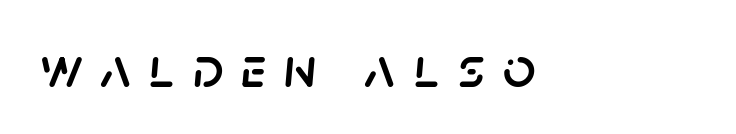
{"italic": "yes", "lean": "right", "slant_degrees": 5, "width": "normal", "stroke_contrast": "low", "x_height": "large", "monospaced": "no", "underline": "no", "letter_spacing": "wide", "letter_spacing_em": 0.31, "glyph_px": 57}
